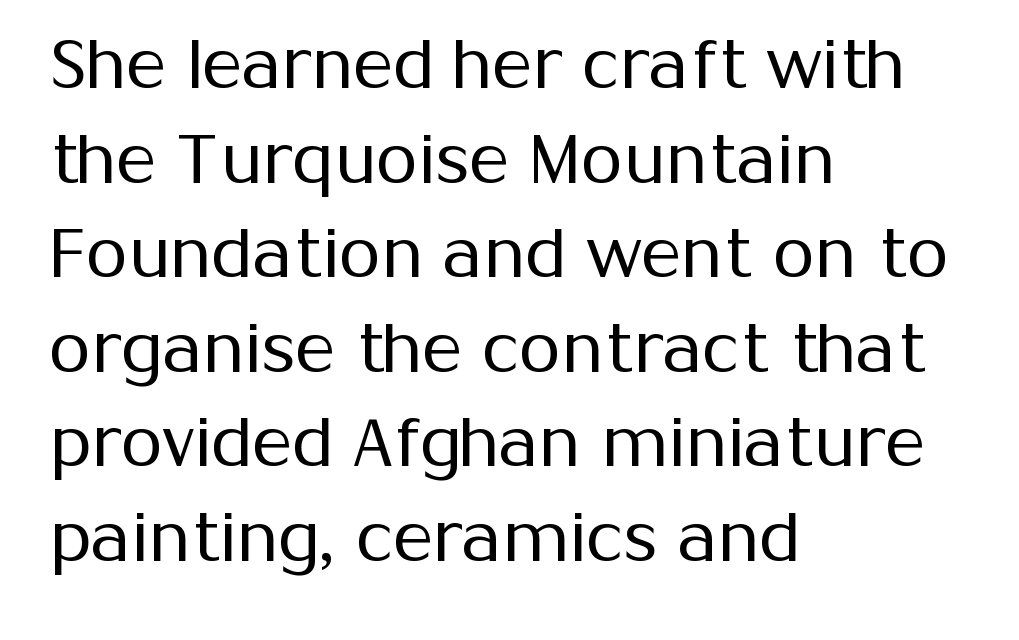
The passage shown is typed in a proportional face where columns would drift. The axis of the letterforms is exactly vertical. Is the letter spacing exaggerated? No — it looks like the ordinary default. Is this a heavy cut? Hardly; it is regular or lighter. The specimen omits any rule beneath the text block's lines. Rows of type keep a routine distance in the vertical direction.
